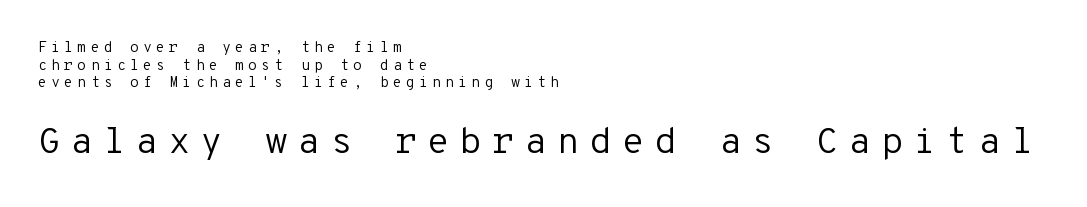
Q: Is the text bold? A: No.
Q: Is the text italic (slanted)? A: No, it is upright.
Q: Is the typeface a serif or a sans-serif typeface? A: Sans-serif.
Q: Is the text underlined? A: No.
Q: How is the paragraph aligned? A: Left-aligned.
Q: Is the spacing between letters normal or unusually wide? A: Unusually wide.
Q: Which block of text is set in a larger size, the first (top) or the second (bottom)? A: The second (bottom) one.
Q: Width (condensed, normal, or wide)? A: Normal.
Q: Stroke contrast? A: Low.
Q: x-height? A: Medium.
Q: Monospaced? A: Yes.
